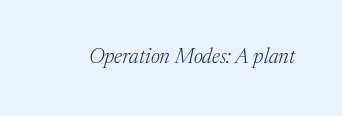
Q: Is the text bold? A: No.
Q: Is the text italic (slanted)? A: Yes, it leans right by about 17 degrees.
Q: Is the text underlined? A: No.
Q: Is the spacing between letters normal or unusually wide? A: Normal.
